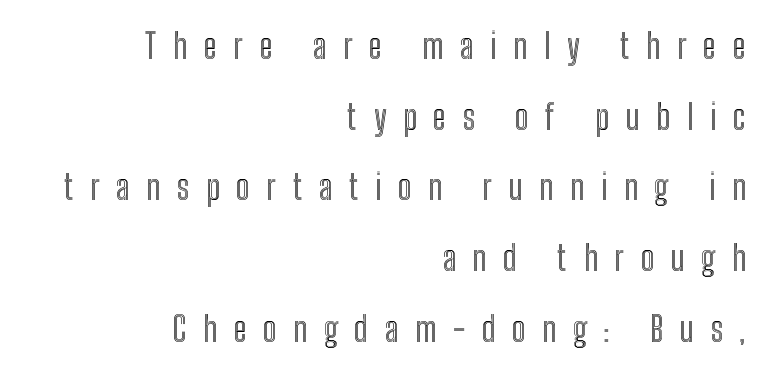
Q: Is the text italic (slanted)? A: No, it is upright.
Q: Is the text underlined? A: No.
Q: How is the paragraph aligned? A: Right-aligned.
Q: Is the spacing between letters normal or unusually wide? A: Unusually wide.
Q: Is the spacing between lines tight, normal or loose? A: Loose.
Q: Width (condensed, normal, or wide)? A: Condensed.
Q: x-height? A: Medium.
Q: Monospaced? A: No.
